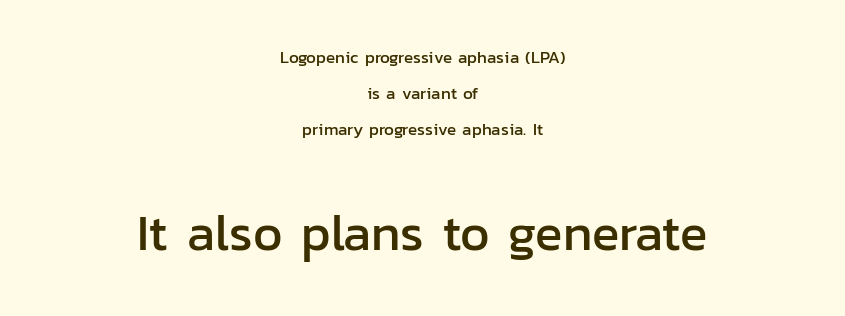
Q: Is the text italic (slanted)? A: No, it is upright.
Q: Is the typeface a serif or a sans-serif typeface? A: Sans-serif.
Q: Is the text underlined? A: No.
Q: How is the paragraph aligned? A: Centered.
Q: Is the spacing between letters normal or unusually wide? A: Normal.
Q: Is the spacing between lines tight, normal or loose? A: Loose.
Q: Which block of text is set in a larger size, the first (top) or the second (bottom)? A: The second (bottom) one.
Q: Width (condensed, normal, or wide)? A: Normal.
Q: Stroke contrast? A: Low.
Q: x-height? A: Medium.
Q: Monospaced? A: No.
